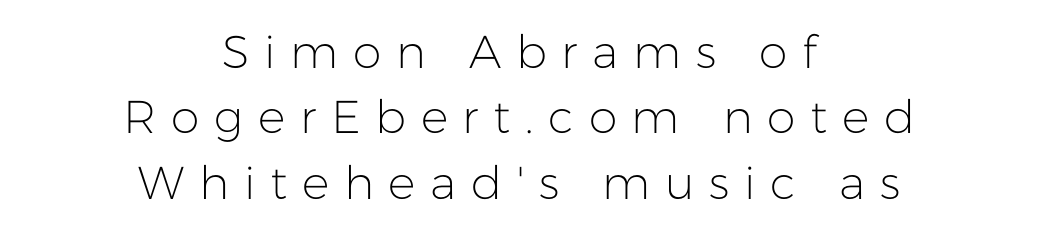
{"serif": "no", "italic": "no", "bold": "no", "weight": "light", "width": "normal", "stroke_contrast": "low", "x_height": "medium", "monospaced": "no", "underline": "no", "align": "center", "line_spacing": "normal", "line_spacing_ratio": 1.42, "letter_spacing": "wide", "letter_spacing_em": 0.32, "glyph_px": 46}
